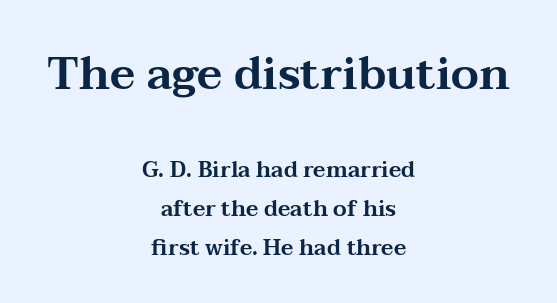
{"serif": "yes", "italic": "no", "width": "wide", "stroke_contrast": "medium", "x_height": "medium", "monospaced": "no", "underline": "no", "align": "center", "line_spacing_ratio": 1.76, "letter_spacing": "normal", "letter_spacing_em": 0.0, "larger_block": "first", "size_ratio": 2.05, "glyph_px": 45}
